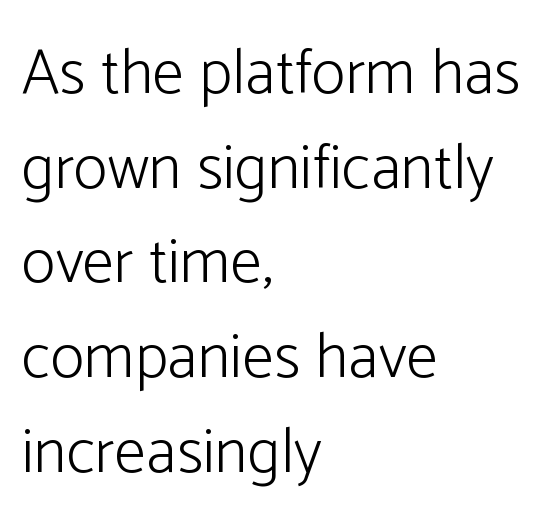
{"serif": "no", "italic": "no", "bold": "no", "weight": "light", "width": "normal", "stroke_contrast": "low", "x_height": "medium", "monospaced": "no", "underline": "no", "align": "left", "line_spacing": "normal", "line_spacing_ratio": 1.48, "letter_spacing": "normal", "letter_spacing_em": 0.0, "glyph_px": 64}
